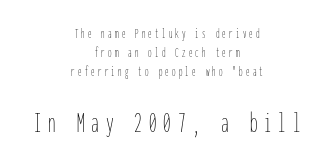
The image shows 30 px thin, condensed type, upright, monospaced; set centered, normal line spacing (1.36x), unusually wide letter spacing (+0.23 em), not underlined; the second (bottom) block is 2.14x larger; low stroke contrast and a medium x-height.
